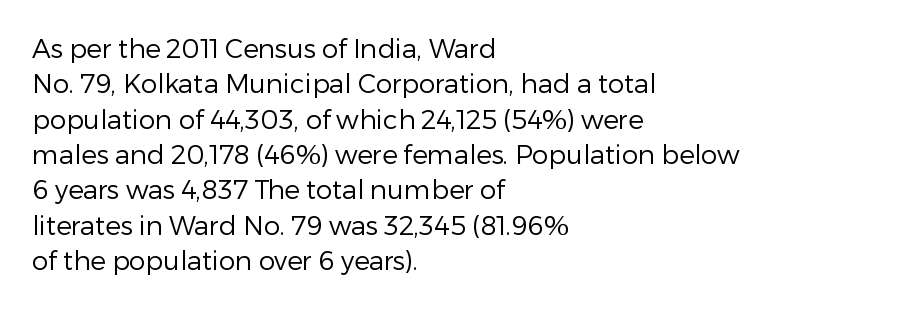
Q: Is the text bold? A: No.
Q: Is the text italic (slanted)? A: No, it is upright.
Q: Is the text underlined? A: No.
Q: How is the paragraph aligned? A: Left-aligned.
Q: Is the spacing between letters normal or unusually wide? A: Normal.
Q: Is the spacing between lines tight, normal or loose? A: Normal.
